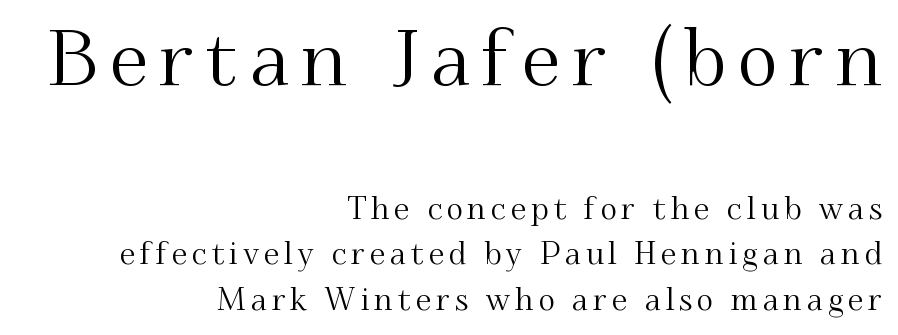
The rendering uses natural spacing where letterforms have individual widths. Old-style or modern, the face here clearly has serifs. Every character sits straight up, as roman type does. A student would notice the top passage is typeset larger than what follows.
